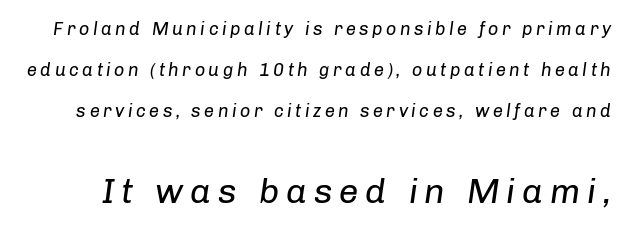
Descender tails drop into unmarked territory. Each new line begins a long way beneath the previous one. Here the second block reads like a headline and the first like body copy. Caption: face not bold, strokes unweighted. The passage shown is typed in a proportional face where columns would drift. If you drew a line through each stem, it would be angled.
